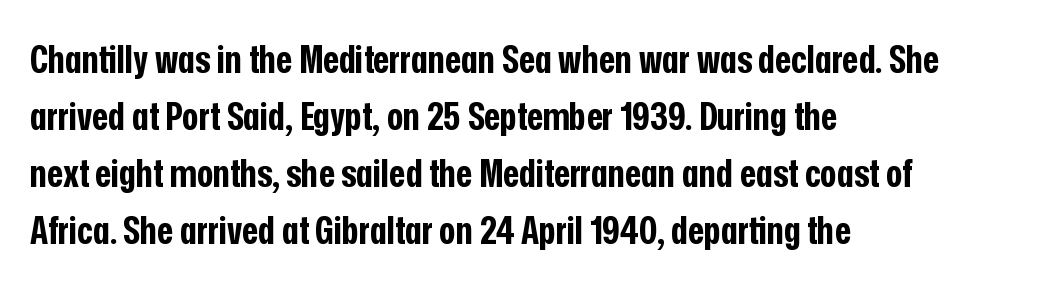
Q: Is the text bold? A: Yes.
Q: Is the text italic (slanted)? A: No, it is upright.
Q: Is the typeface a serif or a sans-serif typeface? A: Sans-serif.
Q: Is the text underlined? A: No.
Q: How is the paragraph aligned? A: Left-aligned.
Q: Is the spacing between letters normal or unusually wide? A: Normal.
Q: Is the spacing between lines tight, normal or loose? A: Normal.
Q: Width (condensed, normal, or wide)? A: Condensed.
Q: Stroke contrast? A: Low.
Q: x-height? A: Medium.
Q: Monospaced? A: No.
